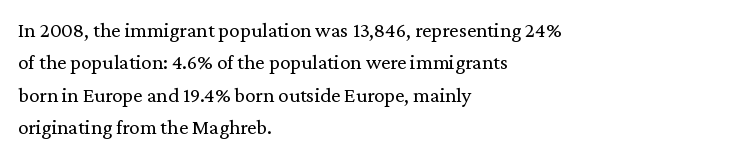
Words float on clear page, feet unadorned. Letters have the restrained weight of plain body copy at most. Horizontal alignment here is leftward, the default for most running prose. Whoever set this chose a conventional vertical rhythm. This sample uses an upright cut, with every glyph sitting square on the baseline.
